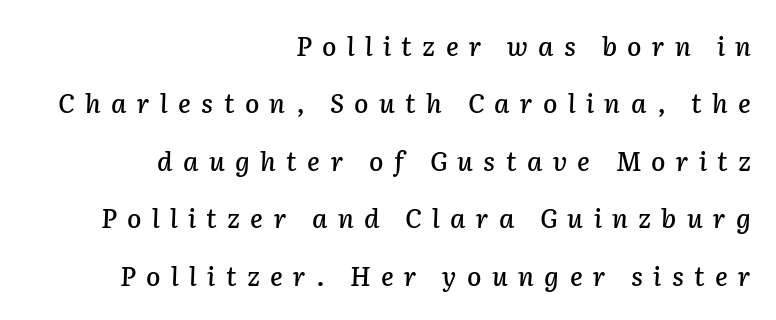
In terms of letterspacing, this is a distinctly airy, spread setting. The typesetter chose a ragged-left arrangement here. Italic? Definitely — the glyphs are oblique. Students, observe: this is what heavily led, spacious text looks like.
